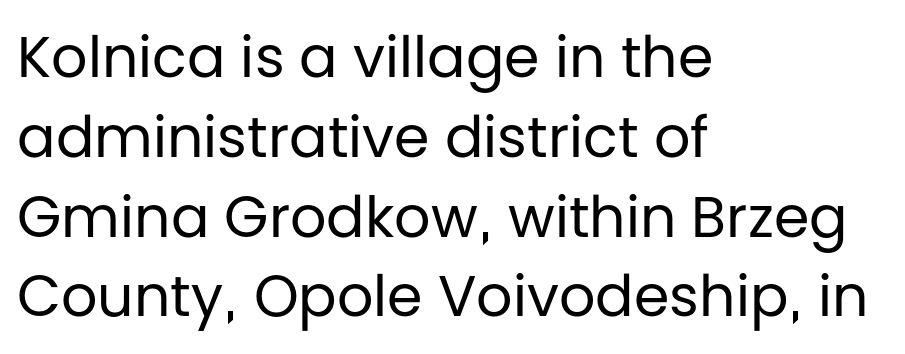
The rendering shows plain stroke endings on the letterforms — a sans-serif design. Which margin do the lines hug? The left one — the right edge is uneven. The foot of each line stays bare and open. Every character sits straight up, as roman type does. Standard letterfit; no display-style spreading of the glyphs. The lines sit at an ordinary, default distance from one another.
